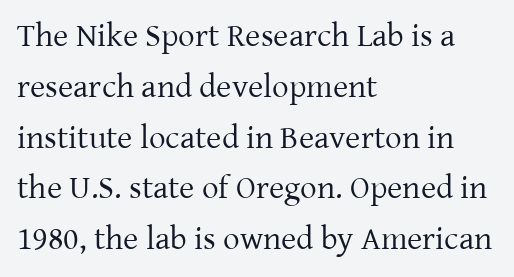
{"serif": "yes", "italic": "no", "bold": "no", "weight": "regular", "width": "normal", "stroke_contrast": "low", "x_height": "medium", "monospaced": "no", "underline": "no", "align": "left", "line_spacing": "normal", "line_spacing_ratio": 1.54, "letter_spacing": "normal", "letter_spacing_em": 0.0, "glyph_px": 33}
